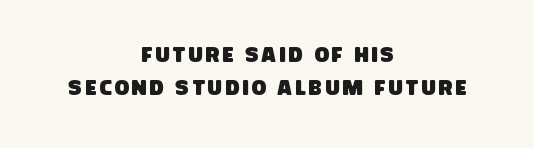
Q: Is the text underlined? A: No.
Q: How is the paragraph aligned? A: Centered.
Q: Is the spacing between lines tight, normal or loose? A: Normal.
